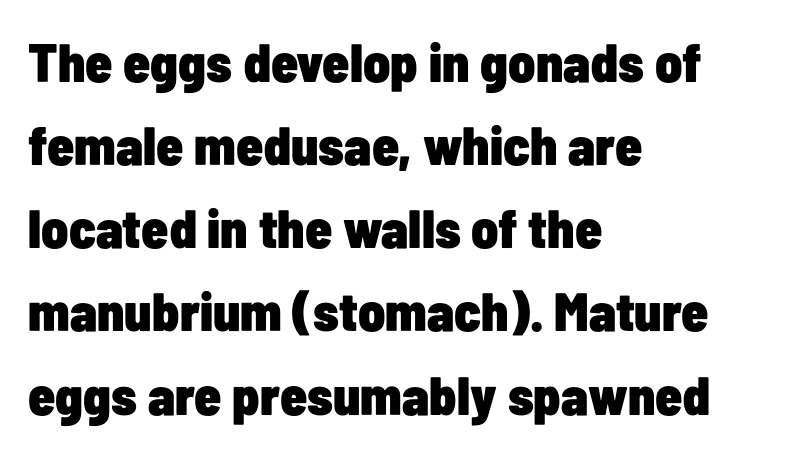
{"serif": "no", "italic": "no", "bold": "yes", "weight": "heavy", "width": "condensed", "stroke_contrast": "low", "x_height": "medium", "monospaced": "no", "underline": "no", "align": "left", "line_spacing": "normal", "line_spacing_ratio": 1.54, "letter_spacing": "normal", "letter_spacing_em": 0.0, "glyph_px": 54}
